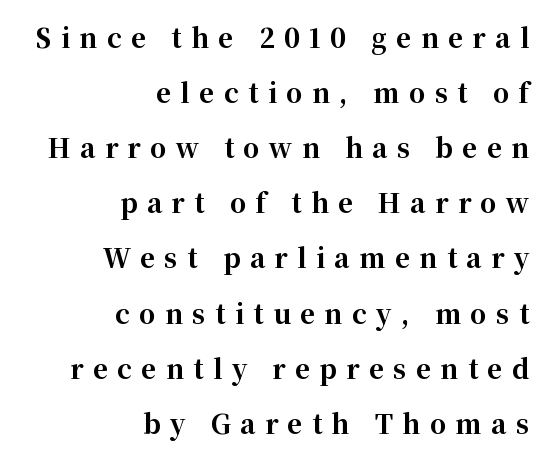
The image shows 26 px bold type, upright; set right-aligned, loose line spacing (2.12x), unusually wide letter spacing (+0.36 em), not underlined.
